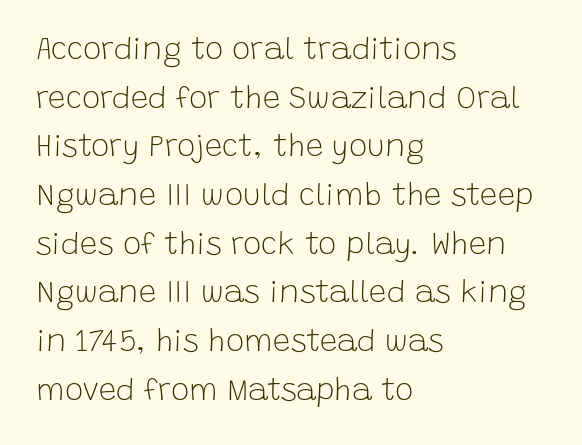
{"serif": "no", "italic": "no", "bold": "no", "weight": "light", "width": "normal", "stroke_contrast": "low", "x_height": "large", "monospaced": "no", "underline": "no", "align": "left", "line_spacing": "normal", "line_spacing_ratio": 1.57, "letter_spacing": "normal", "letter_spacing_em": 0.0, "glyph_px": 31}
